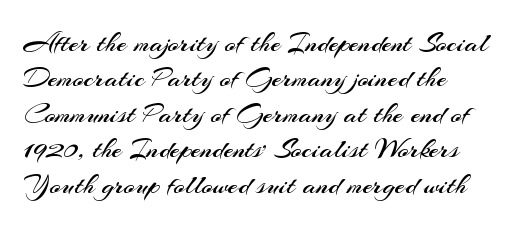
Q: Is the text bold? A: No.
Q: Is the text italic (slanted)? A: Yes.
Q: Is the typeface a serif or a sans-serif typeface? A: Sans-serif.
Q: Is the text underlined? A: No.
Q: How is the paragraph aligned? A: Left-aligned.
Q: Is the spacing between letters normal or unusually wide? A: Normal.
Q: Width (condensed, normal, or wide)? A: Normal.
Q: Stroke contrast? A: Medium.
Q: x-height? A: Small.
Q: Monospaced? A: No.
